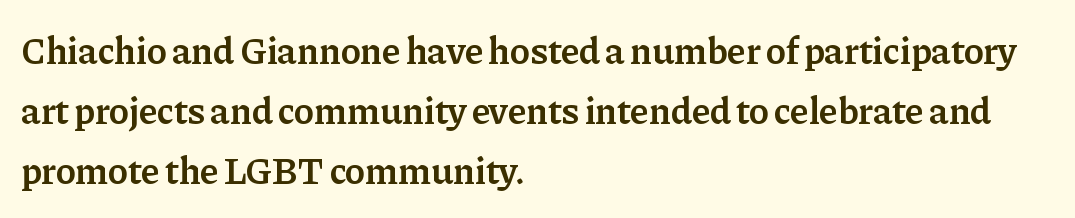
Italic: no, the glyphs are upright roman. Any mark beneath the type? The region is blank. These lines keep a tight, regular rhythm from letter to letter. Summary of weight: moderately heavy, a semibold.
